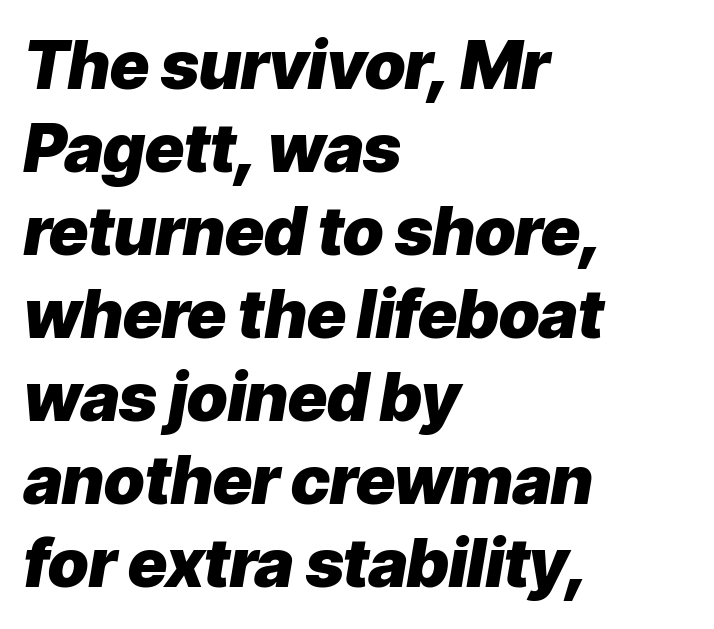
Q: Is the text bold? A: Yes.
Q: Is the text italic (slanted)? A: Yes, it leans right by about 9 degrees.
Q: Is the text underlined? A: No.
Q: How is the paragraph aligned? A: Left-aligned.
Q: Is the spacing between letters normal or unusually wide? A: Normal.
Q: Width (condensed, normal, or wide)? A: Normal.
Q: Stroke contrast? A: Low.
Q: x-height? A: Medium.
Q: Monospaced? A: No.
